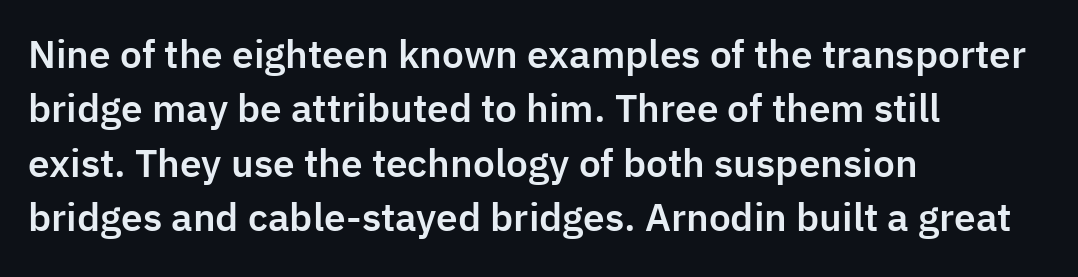
A roman cut, with each character standing at attention. Interline gaps are of average width in this sample. What kind of face is this? One without serifs — a sans. These lines are rendered in a variable-pitch font. Rule under the text: the space is simply empty.
